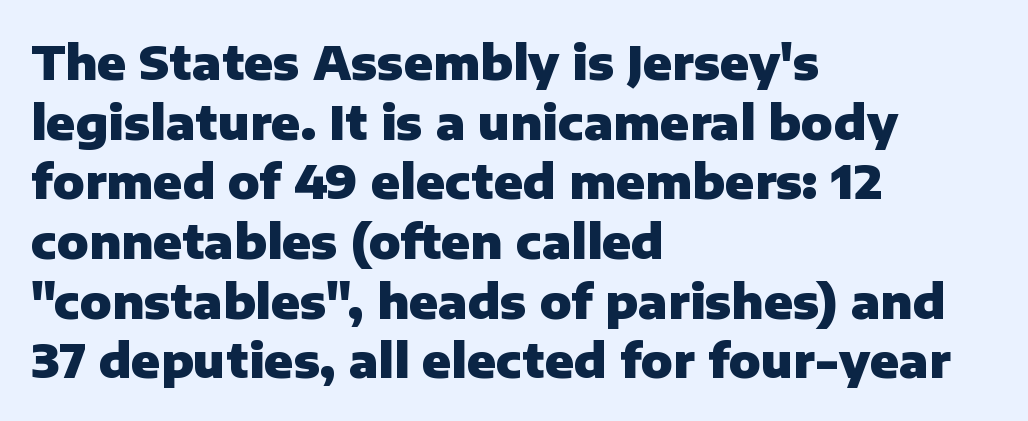
Thick stems and heavy bowls — unmistakably bold. Each letter keeps its own natural width here, so spacing adapts to shape. Successive baselines arrive at the customary interval. Type without underlining. Rendered with straight, roman letterforms. Is this a sans? Yes — the strokes have no serifs.
